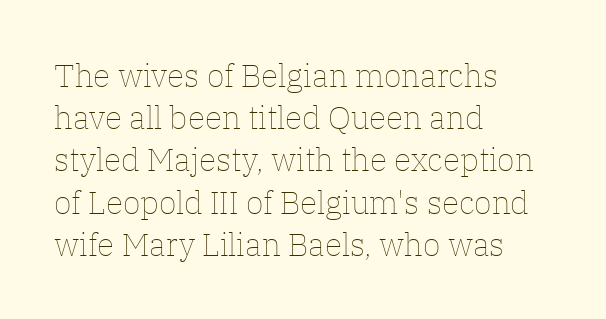
{"italic": "no", "bold": "no", "weight": "thin", "width": "normal", "stroke_contrast": "low", "x_height": "medium", "monospaced": "no", "underline": "no", "align": "left", "line_spacing": "normal", "line_spacing_ratio": 1.32, "letter_spacing": "normal", "letter_spacing_em": 0.0, "glyph_px": 32}
